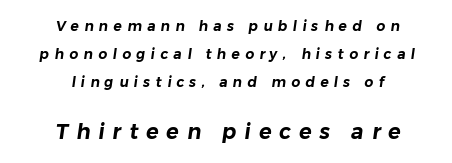
Typesetter's note — lower block bumped up in size, upper block left smaller. Which margin do the lines hug? Neither — every line sits in the middle. One glance says open: line gaps are wider than usual. Observe the wide spacing: letters keep a clear distance from each other.
